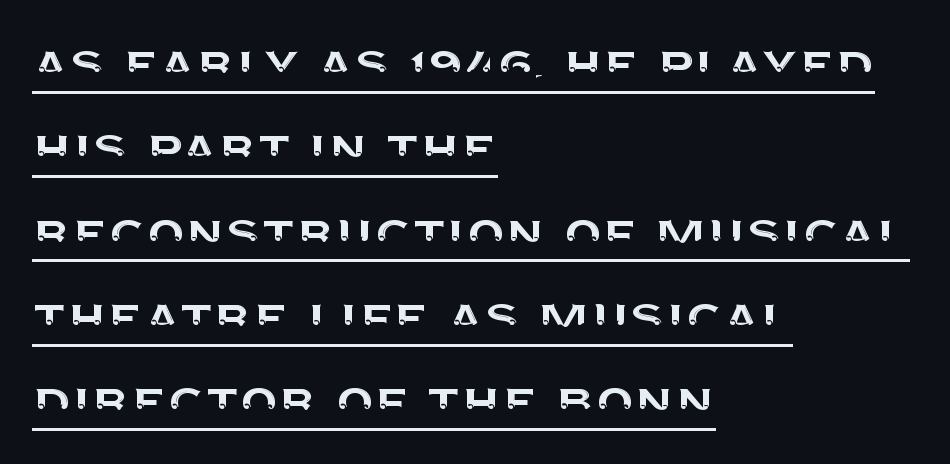
{"serif": "no", "italic": "no", "width": "normal", "stroke_contrast": "medium", "x_height": "large", "monospaced": "no", "underline": "yes", "align": "left", "line_spacing": "normal", "line_spacing_ratio": 1.36, "letter_spacing": "normal", "letter_spacing_em": 0.0, "glyph_px": 62}
